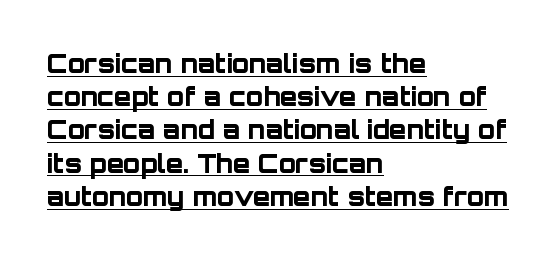
Posture: upright roman. Students, note that the glyphs here touch the page at normal intervals. These lines stack with their left ends in a neat column. The space between consecutive lines is moderate. I'd describe the lettering as bold — thick and assertive. Has an underline been added? It has.
